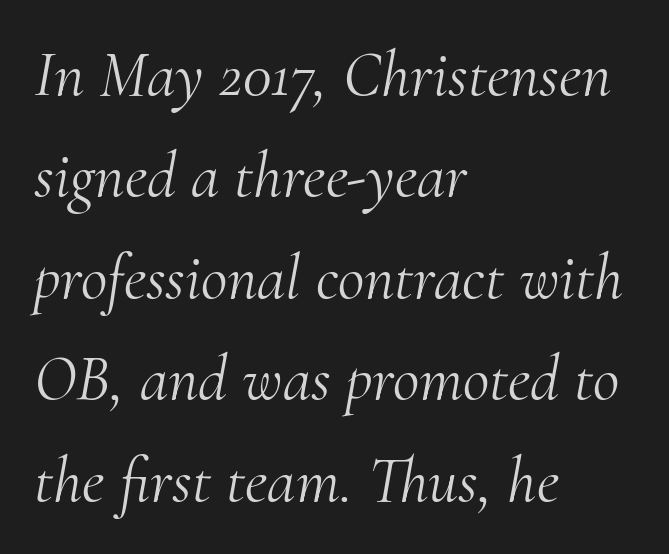
Q: Is the text bold? A: No.
Q: Is the text italic (slanted)? A: Yes, it leans right by about 10 degrees.
Q: Is the typeface a serif or a sans-serif typeface? A: Serif.
Q: Is the text underlined? A: No.
Q: How is the paragraph aligned? A: Left-aligned.
Q: Is the spacing between letters normal or unusually wide? A: Normal.
Q: Is the spacing between lines tight, normal or loose? A: Normal.
Q: Width (condensed, normal, or wide)? A: Normal.
Q: Stroke contrast? A: Medium.
Q: x-height? A: Small.
Q: Monospaced? A: No.
